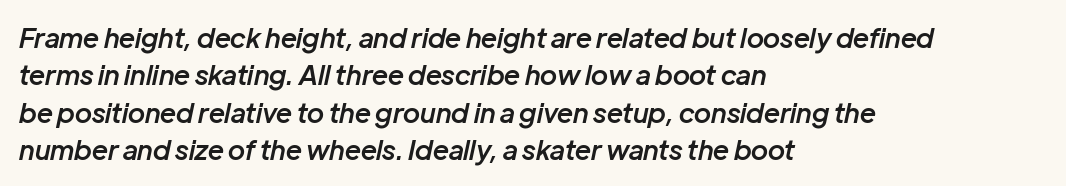
{"italic": "yes", "lean": "right", "slant_degrees": 12, "bold": "semi", "underline": "no", "align": "left", "line_spacing": "normal", "line_spacing_ratio": 1.38, "letter_spacing": "normal", "letter_spacing_em": 0.0, "glyph_px": 27}
